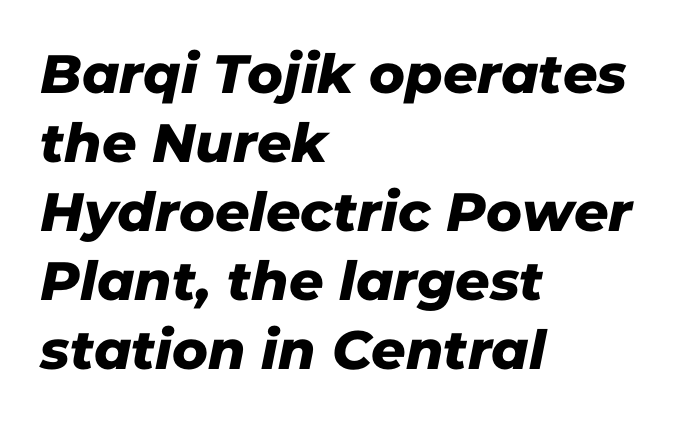
{"serif": "no", "width": "normal", "stroke_contrast": "low", "x_height": "medium", "monospaced": "no", "underline": "no", "align": "left", "line_spacing": "normal", "line_spacing_ratio": 1.28, "letter_spacing": "normal", "letter_spacing_em": 0.0, "glyph_px": 54}
